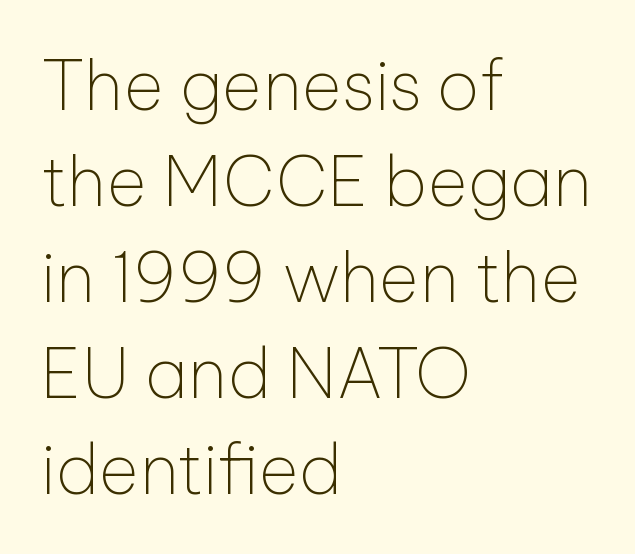
No heavy texture on the line: the type isn't bold. Here the glyphs are tracked normally, forming tight word shapes. One-word summary of the alignment: left. The specimen omits any rule beneath the text block's lines.
